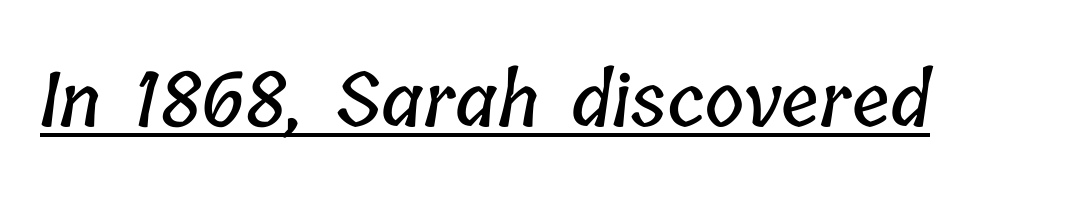
The image shows 75 px condensed type; set normal letter spacing, underlined; low stroke contrast and a medium x-height.
